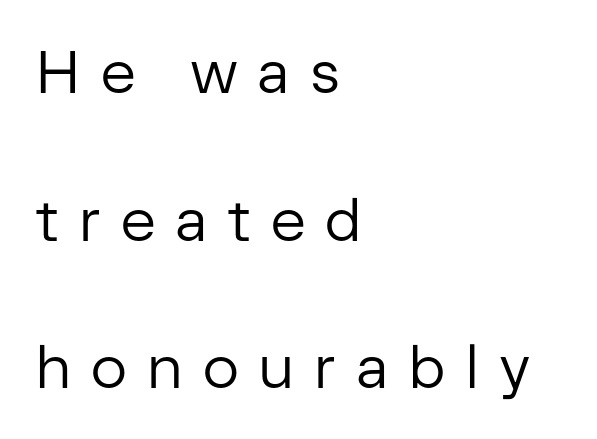
The image shows 60 px regular-weight sans-serif type, upright; set left-aligned, loose line spacing (2.46x), unusually wide letter spacing (+0.33 em), not underlined; low stroke contrast and a medium x-height.
